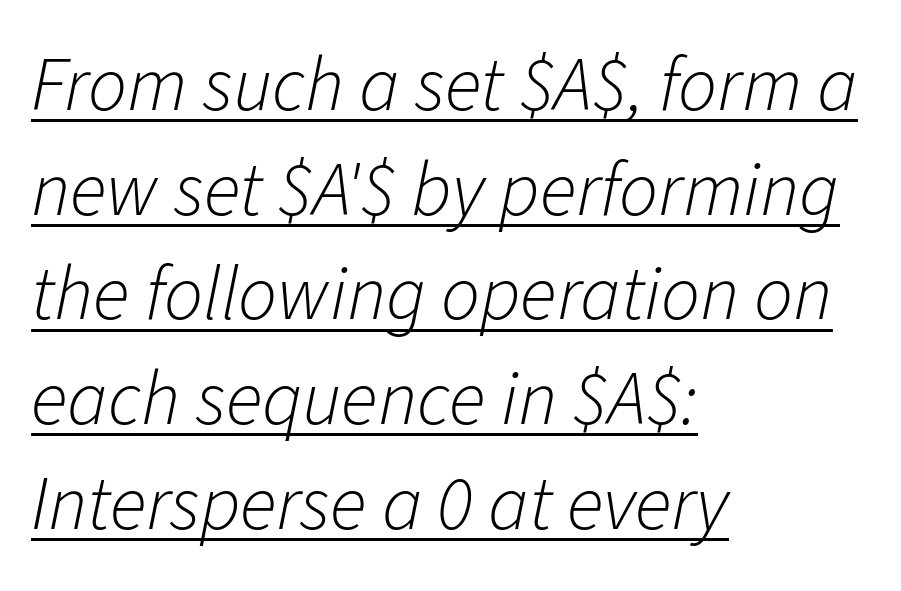
Notice how the stems are inclined rather than vertical — that's the hallmark of italics. This rendering leaves character spacing at its baseline value. Proportional: the letters do not fall into vertical columns. Regular leading.
